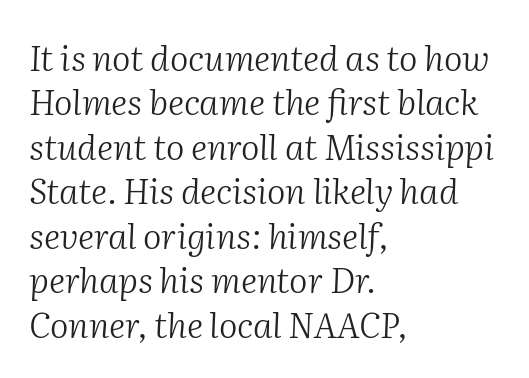
All the whitespace from short lines collects on the right. The passage shown is typed in a proportional face where columns would drift. The type family on display is of the serif kind. Descenders are the only things crossing below the line. Letter spacing: default.
